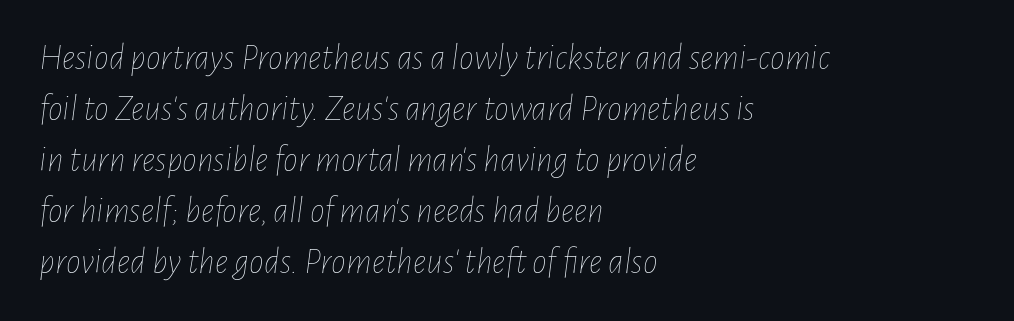
The image shows 37 px thin, condensed type, italic (leaning right); set left-aligned, normal line spacing (1.38x), normal letter spacing, not underlined; low stroke contrast and a medium x-height.
